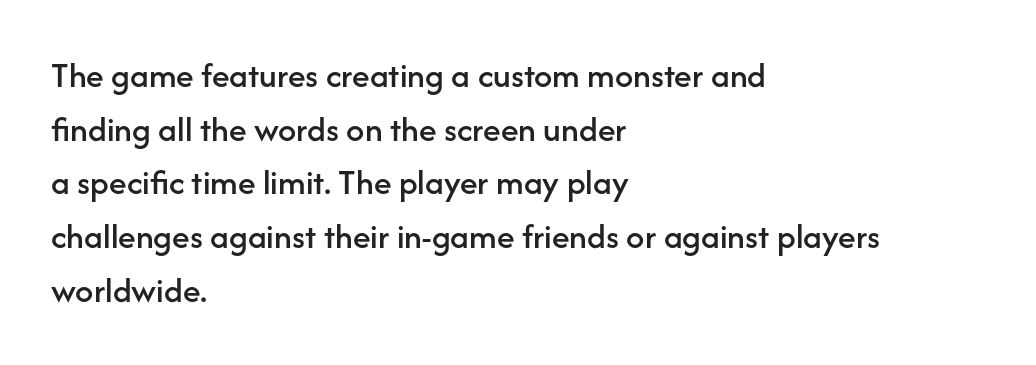
{"serif": "no", "italic": "no", "width": "normal", "stroke_contrast": "low", "x_height": "medium", "monospaced": "no", "underline": "no", "align": "left", "line_spacing": "normal", "line_spacing_ratio": 1.49, "letter_spacing": "normal", "letter_spacing_em": 0.0, "glyph_px": 36}
